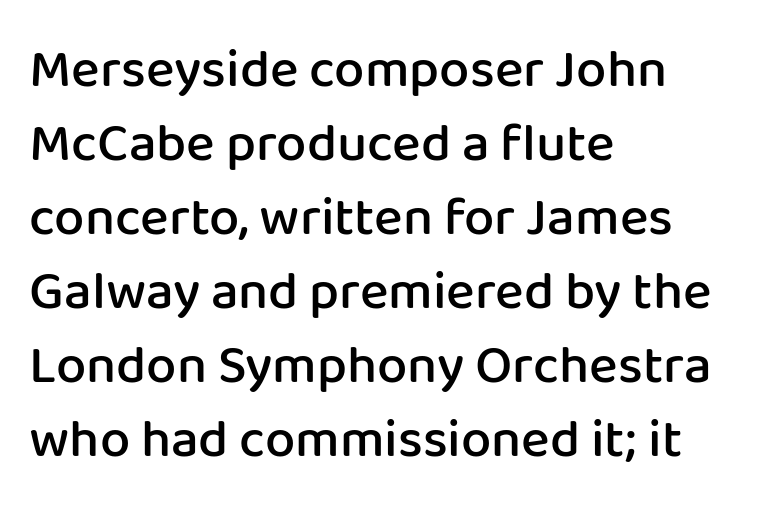
The image shows 54 px semibold sans-serif type, upright; set left-aligned, normal line spacing (1.37x), normal letter spacing, not underlined; low stroke contrast and a medium x-height.
